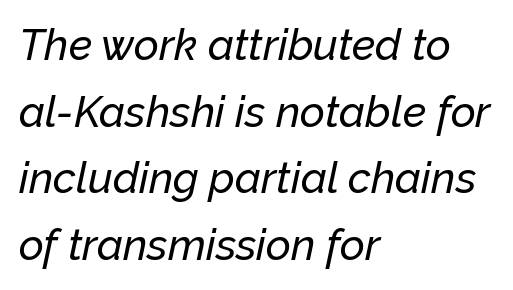
A typesetter would call this zero additional tracking. The passage shown leans; its letterforms are oblique. Typeset ragged right — the left edge is the straight one. The glyphs are unaccompanied by any horizontal stroke below them.
